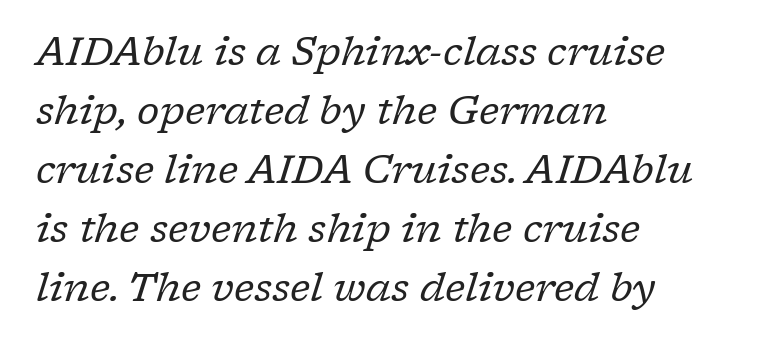
{"serif": "yes", "italic": "yes", "lean": "right", "slant_degrees": 17, "bold": "no", "weight": "regular", "width": "normal", "stroke_contrast": "low", "x_height": "medium", "monospaced": "no", "underline": "no", "align": "left", "line_spacing": "normal", "line_spacing_ratio": 1.51, "letter_spacing": "normal", "letter_spacing_em": 0.0, "glyph_px": 39}
